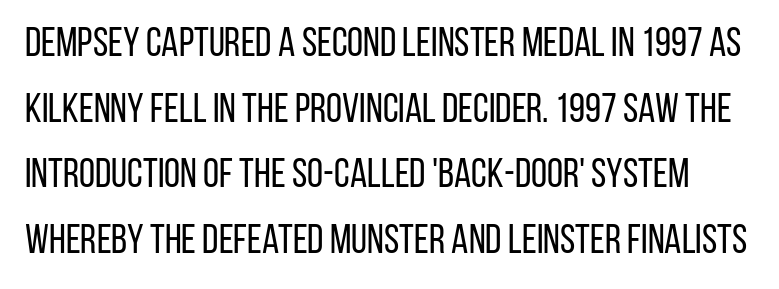
Note the varied advance widths — an 'i' is clearly narrower than an 'm'. Rule under the text: the space is simply empty. Each word holds together tightly as a unit, with standard inter-letter gaps. Regarding leading, the lines here are spaced in the standard way.
